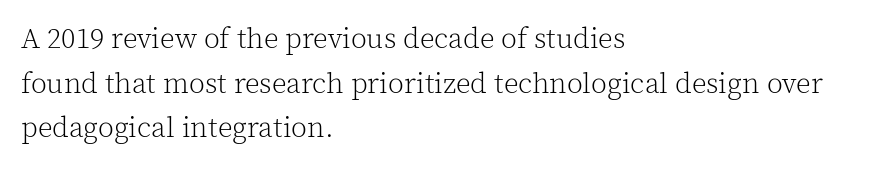
The image shows 29 px light serif type, upright; set left-aligned, normal line spacing (1.54x), normal letter spacing, not underlined; a medium x-height.
